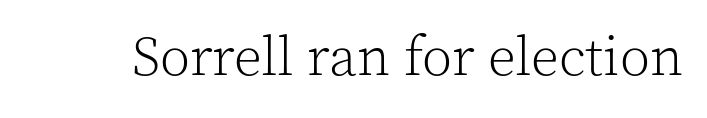
{"serif": "yes", "italic": "no", "bold": "no", "weight": "light", "width": "normal", "x_height": "medium", "monospaced": "no", "underline": "no", "letter_spacing": "normal", "letter_spacing_em": 0.0, "glyph_px": 55}
